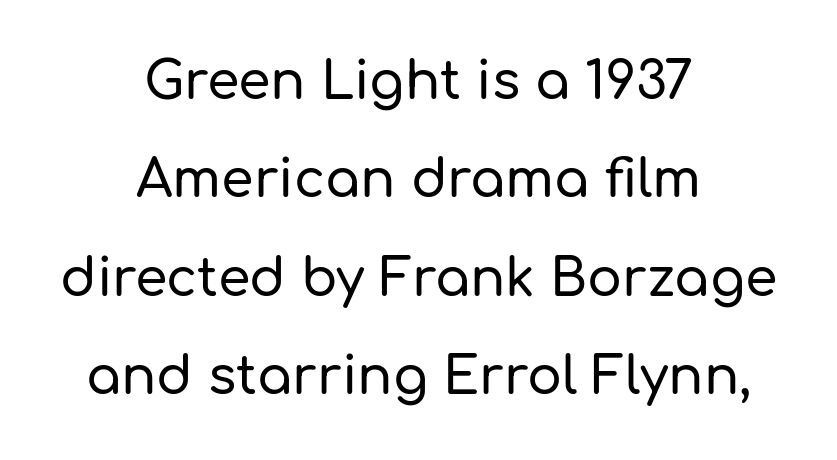
{"serif": "no", "italic": "no", "width": "normal", "stroke_contrast": "low", "x_height": "medium", "monospaced": "no", "underline": "no", "align": "center", "line_spacing_ratio": 1.89, "letter_spacing": "normal", "letter_spacing_em": 0.0, "glyph_px": 52}
